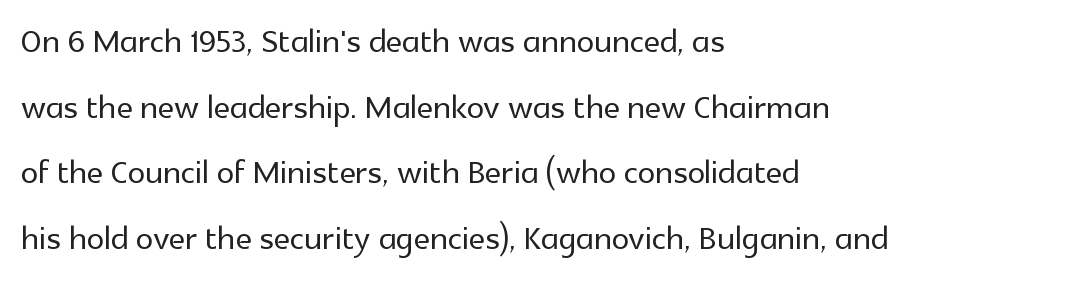
{"serif": "no", "italic": "no", "width": "normal", "x_height": "medium", "monospaced": "no", "underline": "no", "align": "left", "line_spacing": "normal", "line_spacing_ratio": 1.49, "letter_spacing": "normal", "letter_spacing_em": 0.0, "glyph_px": 44}
